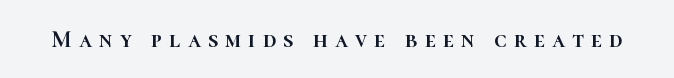
The image shows 24 px text type, upright; set unusually wide letter spacing (+0.29 em), not underlined.
